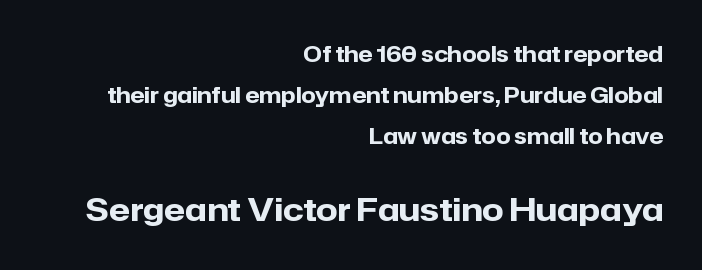
Q: Is the text bold? A: Yes.
Q: Is the text italic (slanted)? A: No, it is upright.
Q: Is the typeface a serif or a sans-serif typeface? A: Sans-serif.
Q: Is the text underlined? A: No.
Q: How is the paragraph aligned? A: Right-aligned.
Q: Is the spacing between letters normal or unusually wide? A: Normal.
Q: Is the spacing between lines tight, normal or loose? A: Loose.
Q: Which block of text is set in a larger size, the first (top) or the second (bottom)? A: The second (bottom) one.
Q: Width (condensed, normal, or wide)? A: Normal.
Q: Stroke contrast? A: Low.
Q: x-height? A: Medium.
Q: Monospaced? A: No.
